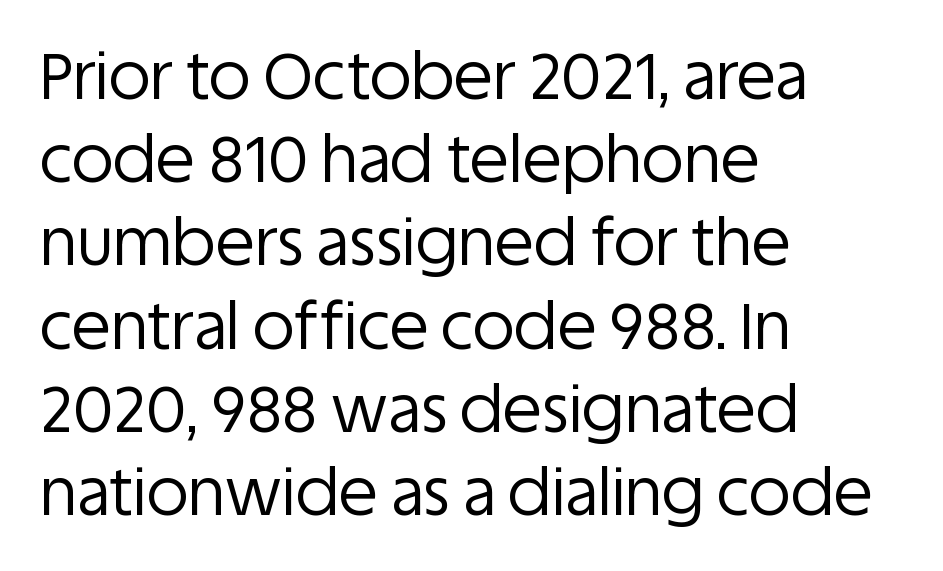
{"serif": "no", "italic": "no", "bold": "no", "weight": "regular", "width": "normal", "stroke_contrast": "low", "x_height": "large", "monospaced": "no", "underline": "no", "align": "left", "line_spacing": "normal", "line_spacing_ratio": 1.3, "letter_spacing": "normal", "letter_spacing_em": 0.0, "glyph_px": 64}
